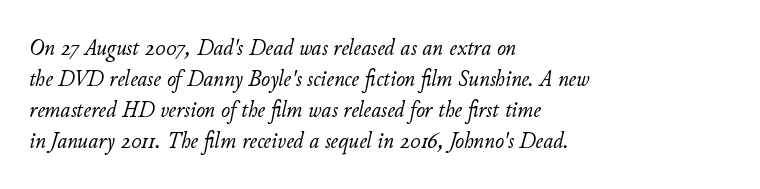
{"italic": "yes", "lean": "right", "slant_degrees": 11, "bold": "no", "underline": "no", "align": "left", "line_spacing": "normal", "line_spacing_ratio": 1.29, "letter_spacing": "normal", "letter_spacing_em": 0.0, "glyph_px": 24}
